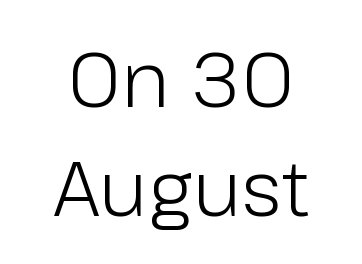
The image shows 77 px light sans-serif type, upright; set centered, normal line spacing (1.42x), normal letter spacing, not underlined; low stroke contrast and a medium x-height.
